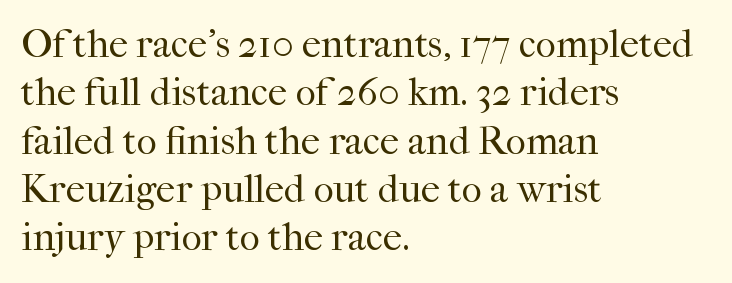
Quick note: not italic, upright. In CSS terms this would be text-align: left. Here the glyphs are tracked normally, forming tight word shapes. Varying glyph widths throughout — classic text-font behaviour. Think standard paragraph weight, or any step lighter than that.
